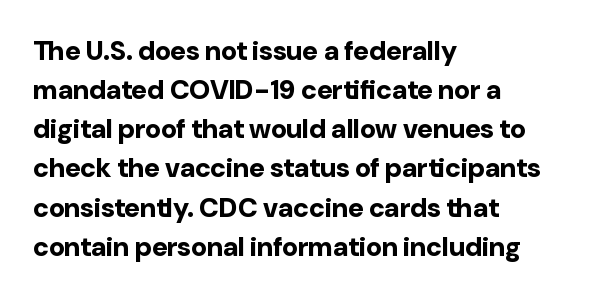
Q: Is the text bold? A: Yes.
Q: Is the text italic (slanted)? A: No, it is upright.
Q: Is the text underlined? A: No.
Q: How is the paragraph aligned? A: Left-aligned.
Q: Is the spacing between letters normal or unusually wide? A: Normal.
Q: Is the spacing between lines tight, normal or loose? A: Normal.
